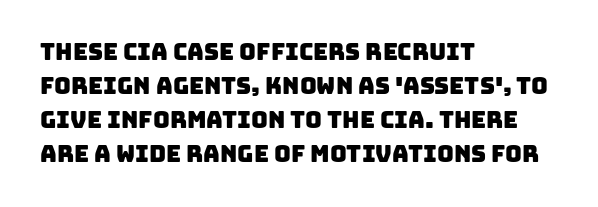
Q: Is the text underlined? A: No.
Q: How is the paragraph aligned? A: Left-aligned.
Q: Is the spacing between letters normal or unusually wide? A: Normal.
Q: Is the spacing between lines tight, normal or loose? A: Normal.
